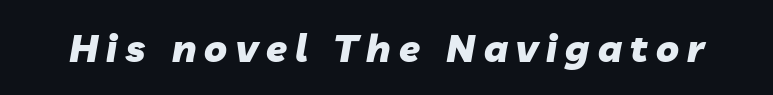
The line texture is sparse and dotted thanks to wide tracking. The typography opts for an oblique posture over an upright one. Each letter keeps its own natural width here, so spacing adapts to shape. Compared with an ordinary text face, these strokes are far heavier — a full bold. Unmarked baselines from the first word to the last.
